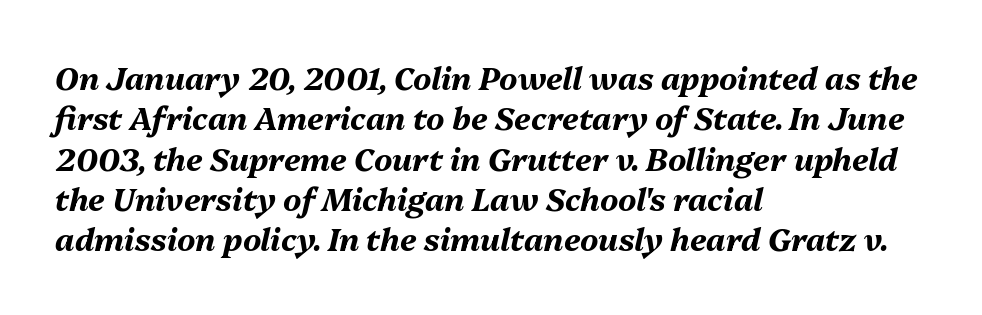
Q: Is the text bold? A: Yes.
Q: Is the text italic (slanted)? A: Yes, it leans right by about 13 degrees.
Q: Is the text underlined? A: No.
Q: How is the paragraph aligned? A: Left-aligned.
Q: Is the spacing between letters normal or unusually wide? A: Normal.
Q: Is the spacing between lines tight, normal or loose? A: Normal.
Q: Width (condensed, normal, or wide)? A: Normal.
Q: Stroke contrast? A: Medium.
Q: x-height? A: Medium.
Q: Monospaced? A: No.
